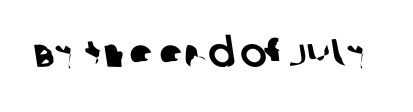
There is no visible air inserted between adjacent glyphs. Looks like regular typesetting: each glyph gets only the width it needs. Underlining? Definitely not there. Font category for this specimen: sans-serif.
